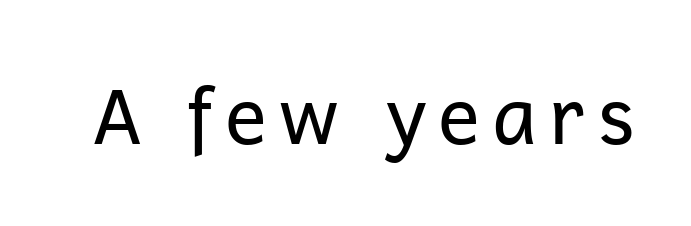
{"serif": "no", "italic": "no", "bold": "no", "weight": "regular", "width": "normal", "stroke_contrast": "low", "x_height": "medium", "monospaced": "no", "underline": "no", "glyph_px": 79}
